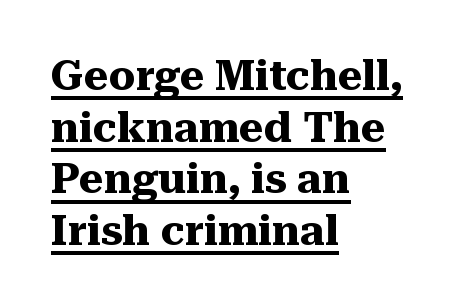
Pretty heavy lettering here — definitely bold. Typographically, this falls in the serif category. Tracking here is standard; glyphs follow each other at the usual distance. The passage shown is underscored from start to finish. The rendering anchors every line to the left-hand side.
